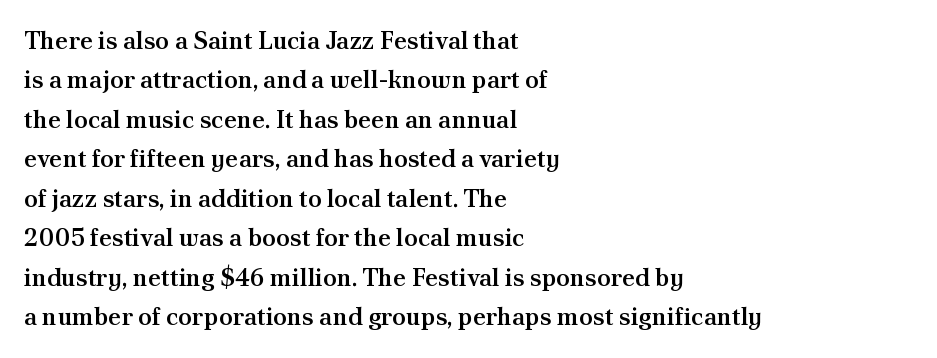
{"italic": "no", "bold": "semi", "underline": "no", "align": "left", "line_spacing": "normal", "line_spacing_ratio": 1.58, "letter_spacing": "normal", "letter_spacing_em": 0.0, "glyph_px": 25}
